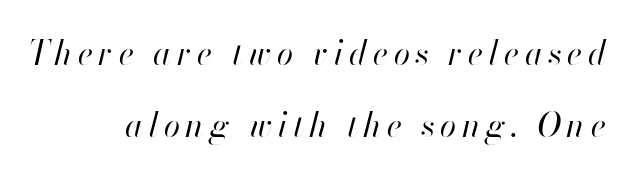
{"italic": "yes", "lean": "right", "slant_degrees": 13, "bold": "no", "weight": "regular", "width": "normal", "stroke_contrast": "high", "x_height": "small", "monospaced": "no", "underline": "no", "align": "right", "line_spacing": "loose", "line_spacing_ratio": 2.19, "glyph_px": 33}
